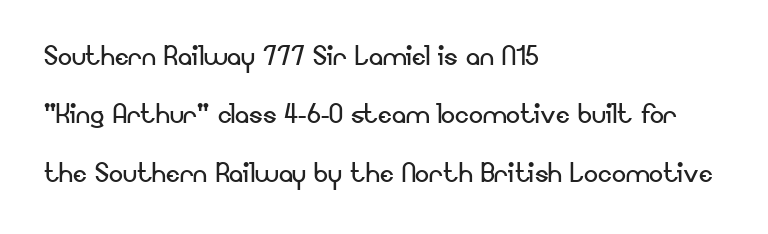
Notice how descenders clear the ascenders below comfortably — that's standard leading. Short note: letters normally spaced. Is the block centered? No — it sits flush against the left margin. Note the varied advance widths — an 'i' is clearly narrower than an 'm'. These glyphs show unthickened strokes, regular width or finer.
